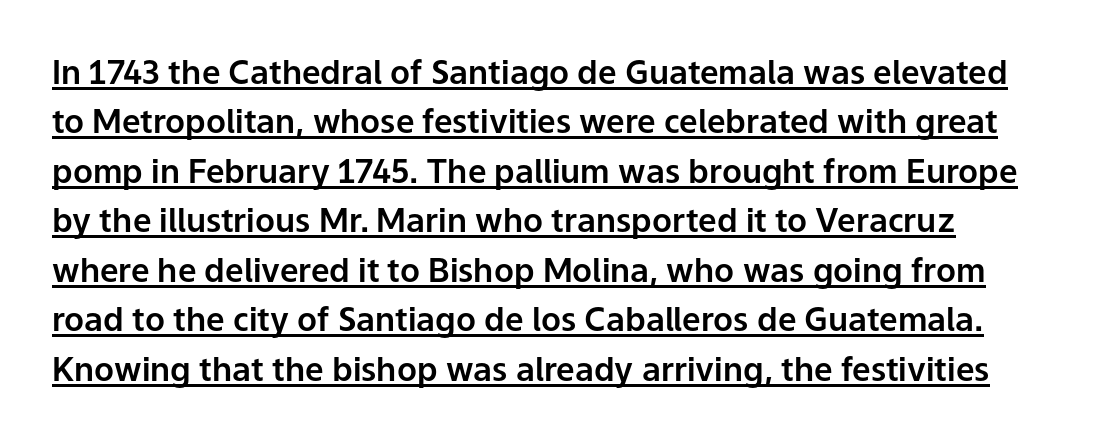
{"serif": "no", "italic": "no", "width": "normal", "stroke_contrast": "low", "x_height": "medium", "monospaced": "no", "underline": "yes", "line_spacing": "normal", "line_spacing_ratio": 1.5, "letter_spacing": "normal", "letter_spacing_em": 0.0, "glyph_px": 33}
